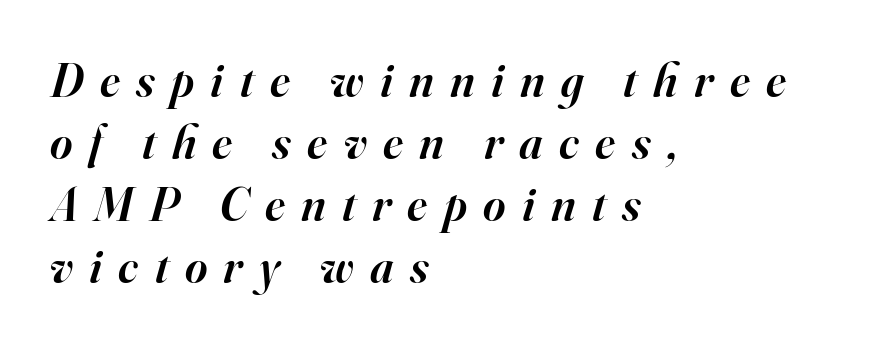
The typesetting leans somewhat heavy: a semibold. The leading is moderate, giving the passage an even texture. You could not count columns in this text — the font is proportionally spaced. Designer's note — italics engaged.
